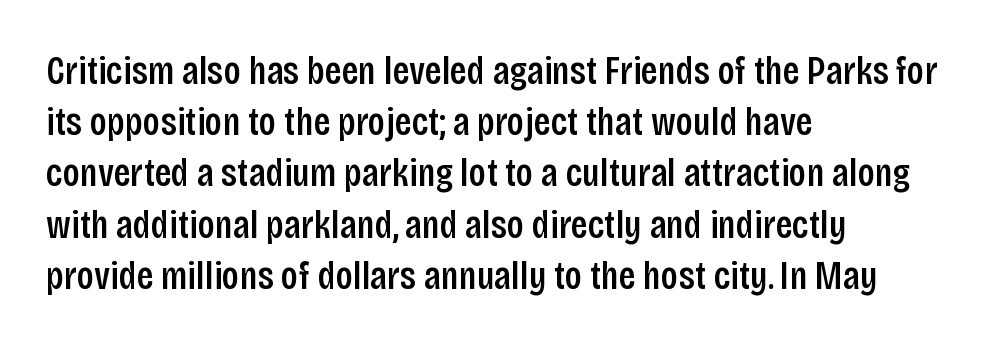
The image shows 40 px semibold, condensed sans-serif type, upright; set left-aligned, normal line spacing (1.28x), normal letter spacing, not underlined; low stroke contrast and a large x-height.
